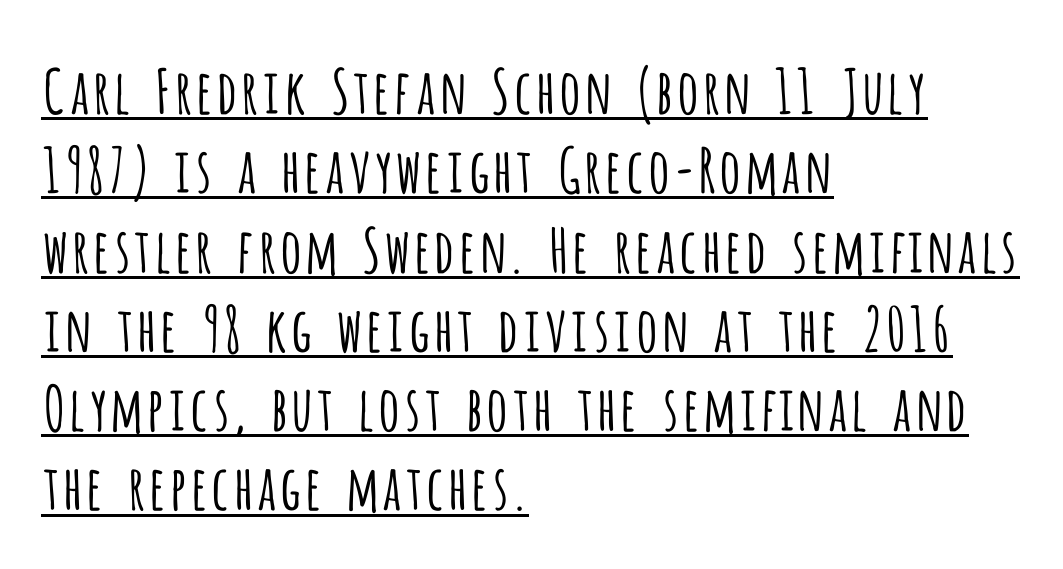
Q: Is the text bold? A: No.
Q: Is the text italic (slanted)? A: No, it is upright.
Q: Is the typeface a serif or a sans-serif typeface? A: Sans-serif.
Q: Is the text underlined? A: Yes.
Q: How is the paragraph aligned? A: Left-aligned.
Q: Is the spacing between letters normal or unusually wide? A: Normal.
Q: Is the spacing between lines tight, normal or loose? A: Normal.
Q: Width (condensed, normal, or wide)? A: Condensed.
Q: Stroke contrast? A: Low.
Q: x-height? A: Large.
Q: Monospaced? A: No.
